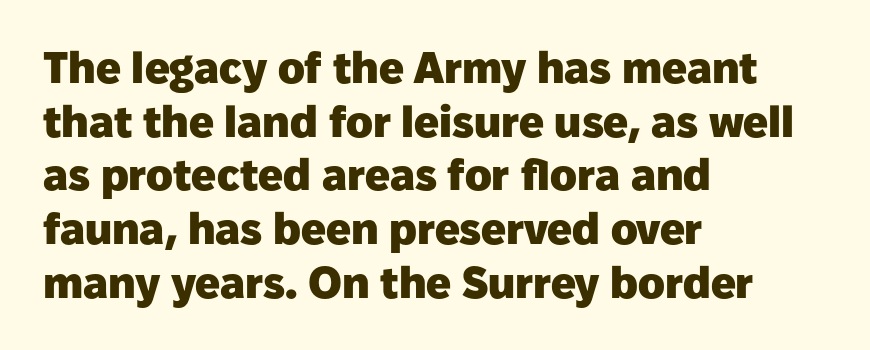
{"serif": "no", "italic": "no", "bold": "yes", "weight": "heavy", "width": "normal", "stroke_contrast": "low", "x_height": "medium", "monospaced": "no", "underline": "no", "align": "left", "line_spacing_ratio": 1.22, "letter_spacing": "normal", "letter_spacing_em": 0.0, "glyph_px": 44}
